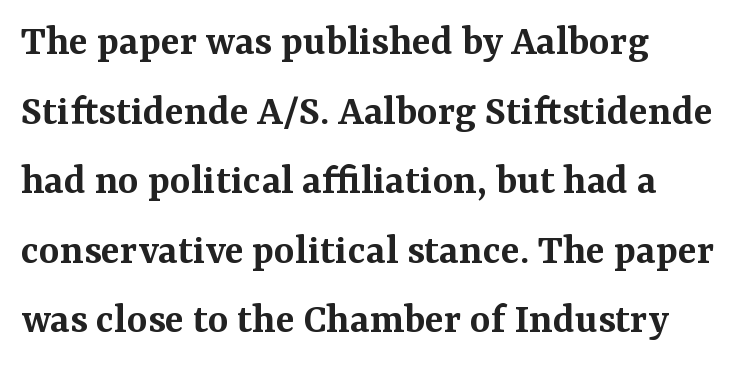
{"serif": "yes", "italic": "no", "bold": "semi", "weight": "semibold", "width": "normal", "stroke_contrast": "medium", "x_height": "medium", "monospaced": "no", "underline": "no", "align": "left", "line_spacing": "normal", "line_spacing_ratio": 1.58, "letter_spacing": "normal", "letter_spacing_em": 0.0, "glyph_px": 44}
